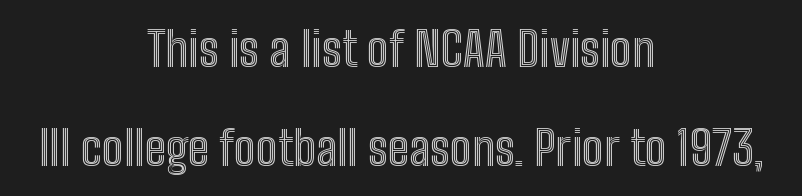
The image shows 48 px condensed type, upright; set centered, loose line spacing (2.06x), normal letter spacing, not underlined; a medium x-height.
